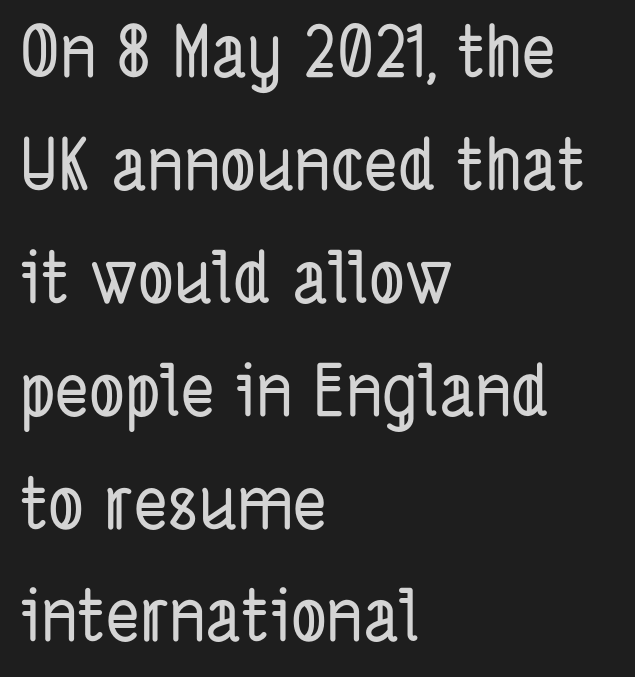
The compositor pushed each line to the left boundary. The block of text has a typical density, with ordinary space between rows. Tracking value appears to be zero — textbook default spacing. Letterform terminals end flat and unadorned throughout the passage.
